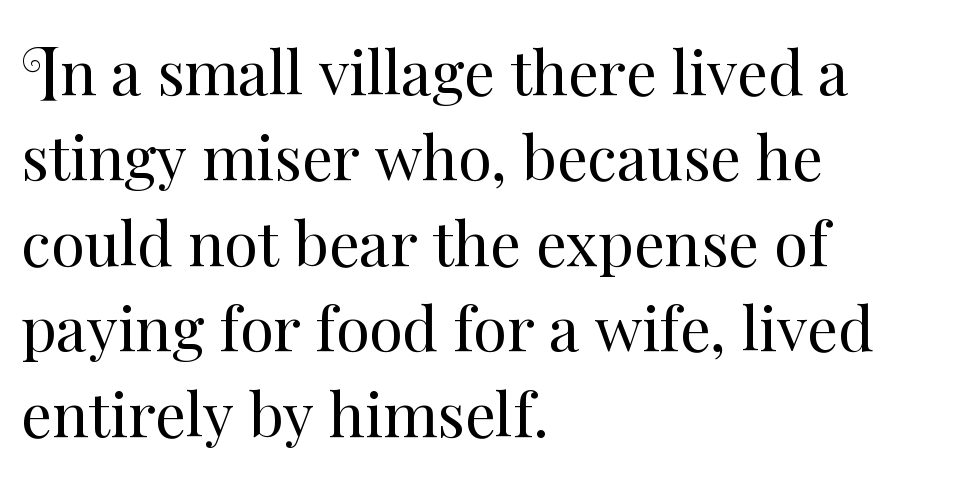
Q: Is the text bold? A: No.
Q: Is the text italic (slanted)? A: No, it is upright.
Q: Is the text underlined? A: No.
Q: How is the paragraph aligned? A: Left-aligned.
Q: Is the spacing between letters normal or unusually wide? A: Normal.
Q: Is the spacing between lines tight, normal or loose? A: Normal.
Q: Width (condensed, normal, or wide)? A: Normal.
Q: Stroke contrast? A: Medium.
Q: x-height? A: Small.
Q: Monospaced? A: No.
